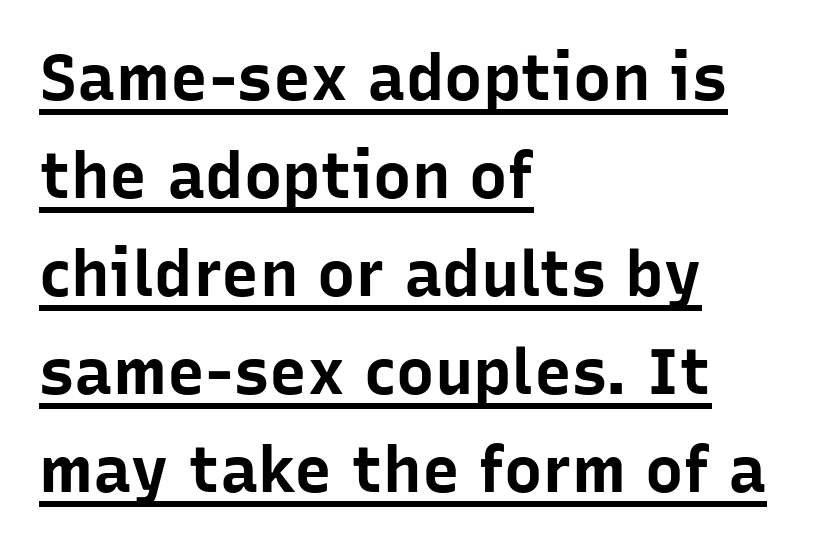
{"serif": "no", "italic": "no", "bold": "yes", "weight": "bold", "width": "normal", "stroke_contrast": "low", "x_height": "medium", "monospaced": "no", "underline": "yes", "align": "left", "line_spacing": "normal", "line_spacing_ratio": 1.53, "letter_spacing": "normal", "letter_spacing_em": 0.0, "glyph_px": 64}
